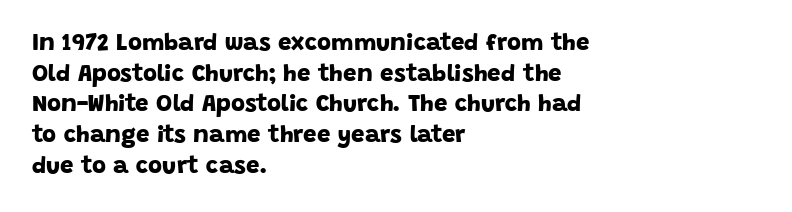
Q: Is the text bold? A: Yes.
Q: Is the text underlined? A: No.
Q: How is the paragraph aligned? A: Left-aligned.
Q: Is the spacing between letters normal or unusually wide? A: Normal.
Q: Is the spacing between lines tight, normal or loose? A: Normal.
